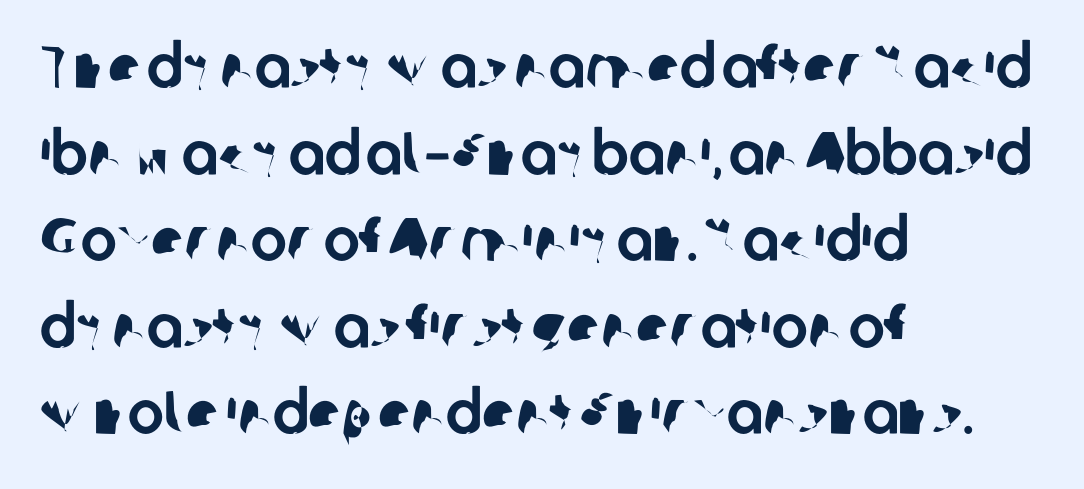
{"serif": "no", "width": "normal", "stroke_contrast": "low", "x_height": "medium", "monospaced": "no", "underline": "no", "align": "left", "line_spacing": "normal", "line_spacing_ratio": 1.42, "letter_spacing": "normal", "letter_spacing_em": 0.0, "glyph_px": 61}
